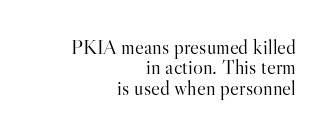
The string is rendered with underlining switched off. The font sits on the lighter half of the weight spectrum, regular included. The paragraph has a hard right edge and a soft left edge. The lettering stays uniformly vertical, giving the passage a roman look. The tracking reads as untouched default to a designer's eye.
